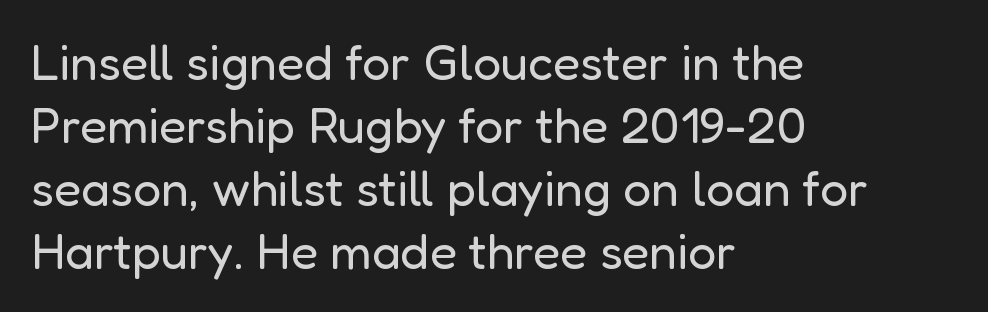
{"serif": "no", "italic": "no", "bold": "no", "weight": "regular", "width": "normal", "stroke_contrast": "low", "x_height": "medium", "monospaced": "no", "underline": "no", "align": "left", "line_spacing": "normal", "line_spacing_ratio": 1.26, "letter_spacing": "normal", "letter_spacing_em": 0.0, "glyph_px": 50}
